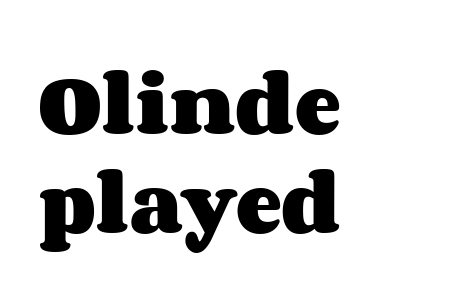
{"italic": "no", "bold": "yes", "weight": "heavy", "width": "wide", "stroke_contrast": "medium", "x_height": "large", "monospaced": "no", "underline": "no", "align": "left", "line_spacing": "normal", "line_spacing_ratio": 1.44, "letter_spacing": "normal", "letter_spacing_em": 0.0, "glyph_px": 69}
